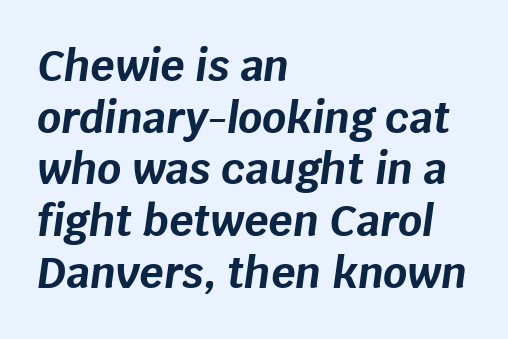
The image shows 42 px bold type, italic (leaning right); set left-aligned, line spacing 1.23x, normal letter spacing, not underlined; low stroke contrast and a large x-height.
